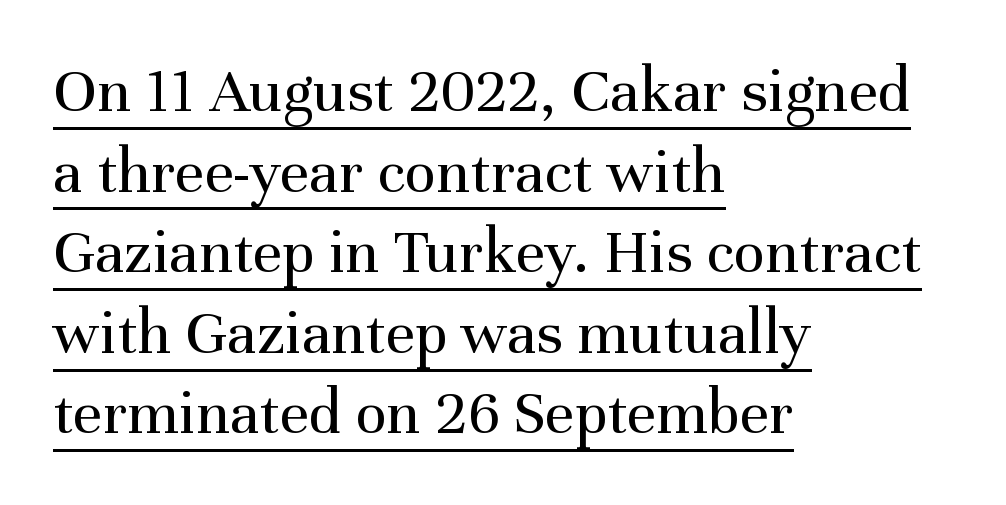
Is the type heavy? It reads as light-to-regular instead. Caption: lettering with a line underneath. Nope, not italic — everything's standing straight. The rag falls on the right side of this text block. The face used here is proportionally spaced, like ordinary book or web type.
